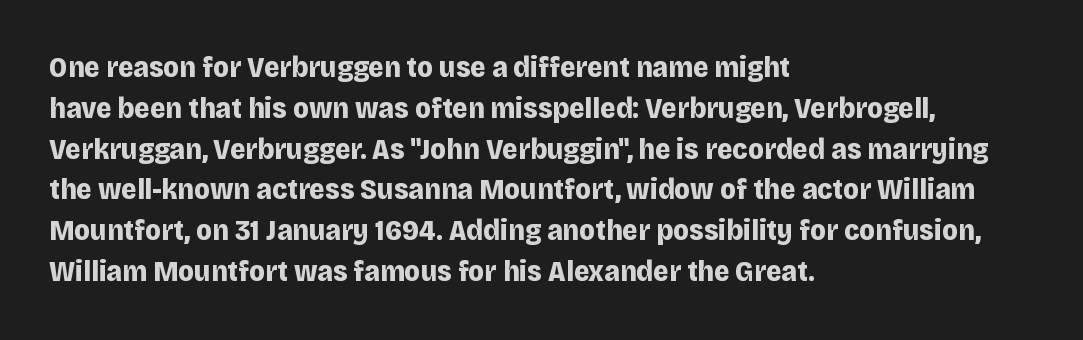
{"serif": "no", "italic": "no", "bold": "yes", "weight": "bold", "width": "normal", "stroke_contrast": "low", "x_height": "large", "monospaced": "no", "underline": "no", "align": "left", "line_spacing": "normal", "line_spacing_ratio": 1.36, "letter_spacing": "normal", "letter_spacing_em": 0.0, "glyph_px": 30}
